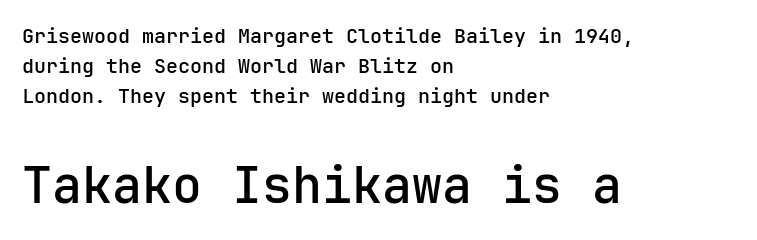
Q: Is the text bold? A: Semi-bold.
Q: Is the text italic (slanted)? A: No, it is upright.
Q: Is the typeface a serif or a sans-serif typeface? A: Sans-serif.
Q: Is the text underlined? A: No.
Q: How is the paragraph aligned? A: Left-aligned.
Q: Is the spacing between letters normal or unusually wide? A: Normal.
Q: Is the spacing between lines tight, normal or loose? A: Normal.
Q: Which block of text is set in a larger size, the first (top) or the second (bottom)? A: The second (bottom) one.
Q: Width (condensed, normal, or wide)? A: Normal.
Q: Stroke contrast? A: Low.
Q: x-height? A: Medium.
